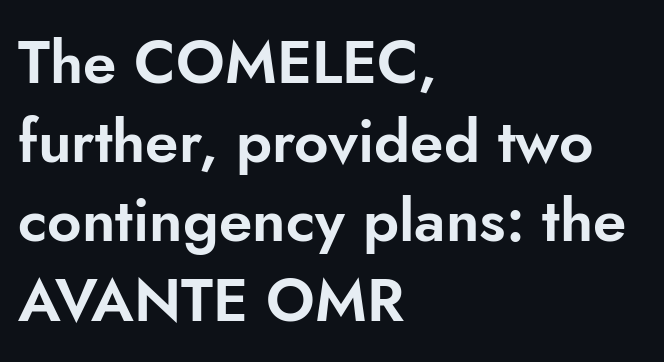
{"serif": "no", "italic": "no", "width": "normal", "stroke_contrast": "low", "x_height": "small", "monospaced": "no", "underline": "no", "align": "left", "line_spacing": "normal", "line_spacing_ratio": 1.32, "letter_spacing": "normal", "letter_spacing_em": 0.0, "glyph_px": 60}
